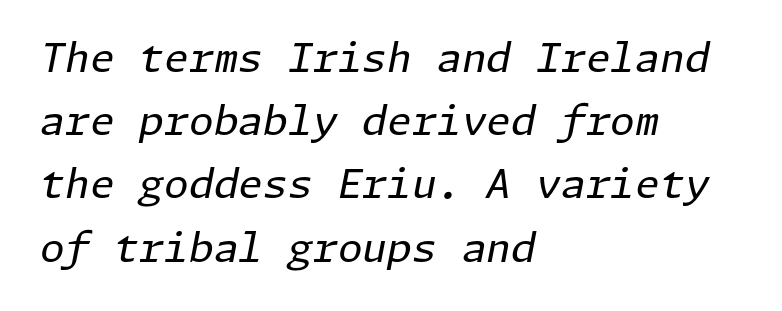
{"italic": "yes", "lean": "right", "slant_degrees": 11, "bold": "no", "weight": "regular", "width": "normal", "stroke_contrast": "low", "x_height": "medium", "underline": "no", "align": "left", "line_spacing": "normal", "line_spacing_ratio": 1.58, "letter_spacing": "normal", "letter_spacing_em": 0.0, "glyph_px": 40}
